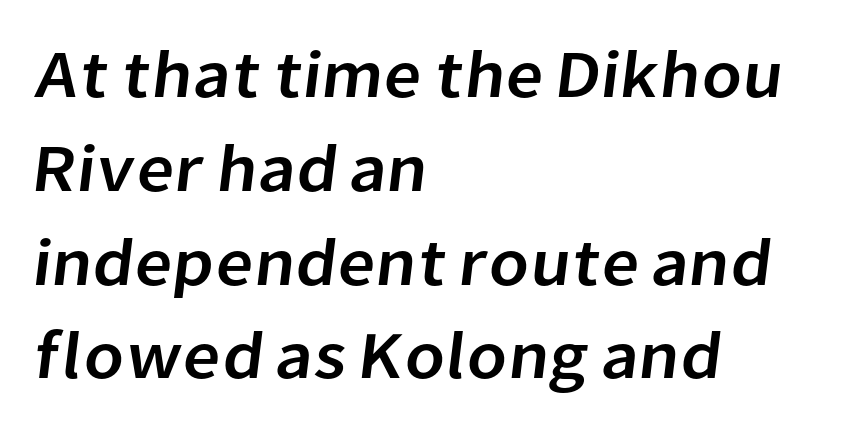
{"serif": "no", "width": "normal", "stroke_contrast": "low", "x_height": "medium", "monospaced": "no", "underline": "no", "align": "left", "line_spacing": "normal", "line_spacing_ratio": 1.4, "letter_spacing": "normal", "letter_spacing_em": 0.0, "glyph_px": 67}
